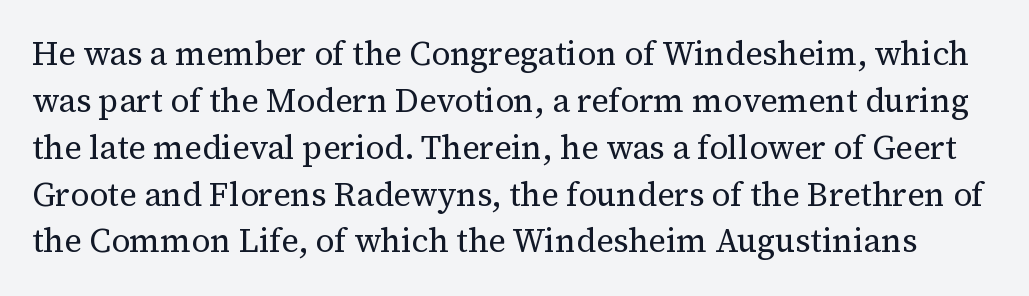
The font sits on the lighter half of the weight spectrum, regular included. Italic? Not at all — the glyphs are vertical. Between one letter and the next there's only the usual sliver of space. Observe the serifs anchoring each vertical stroke in this sample.
